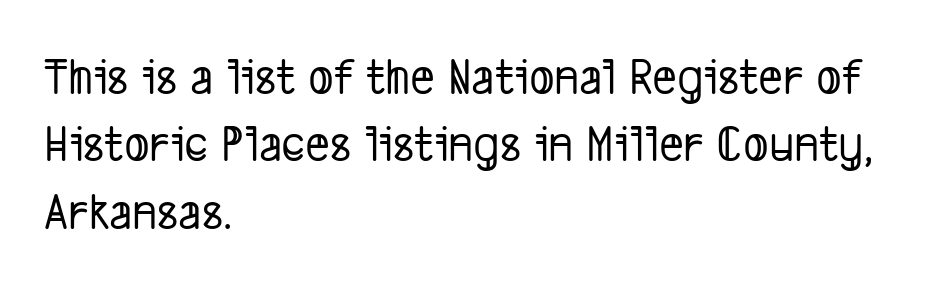
{"serif": "no", "width": "condensed", "stroke_contrast": "low", "x_height": "medium", "monospaced": "no", "underline": "no", "align": "left", "line_spacing": "normal", "line_spacing_ratio": 1.27, "letter_spacing": "normal", "letter_spacing_em": 0.0, "glyph_px": 53}
